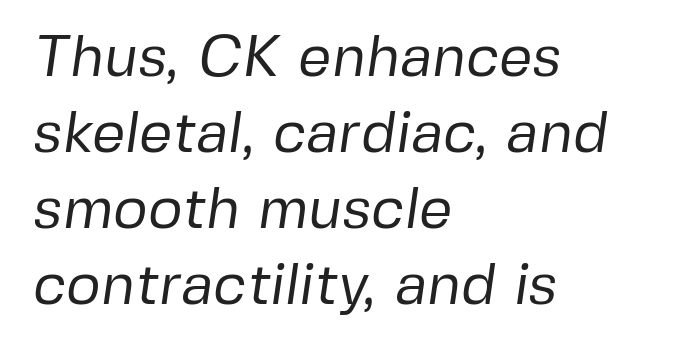
The image shows 59 px regular-weight sans-serif type; set left-aligned, normal line spacing (1.29x), normal letter spacing, not underlined; low stroke contrast and a medium x-height.
